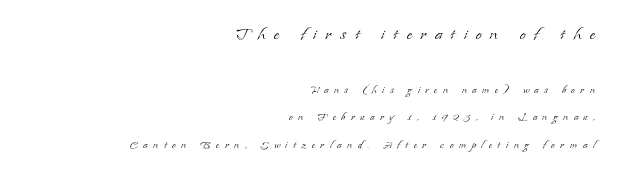
Alignment: flush right. Rule under the text: the space is simply empty. The initial chunk of copy outweighs the following chunk in type size. The passage shown stacks its lines with a broad gap.
